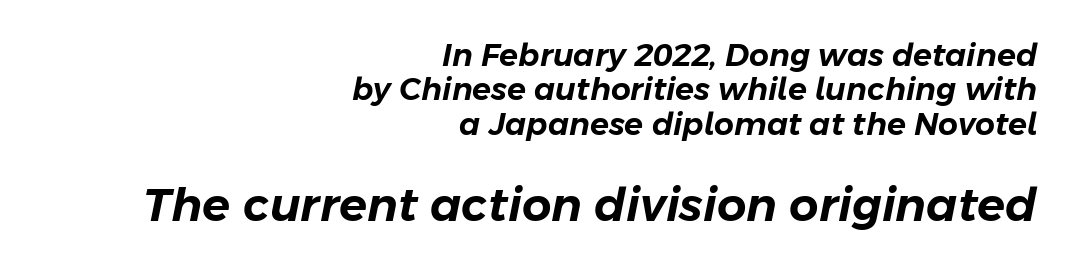
Typeset ragged left — the right edge is the straight one. Character widths vary here, with narrow letters taking less room than wide ones. Descenders are the only things crossing below the line. Quick note: interline space is minimal.
